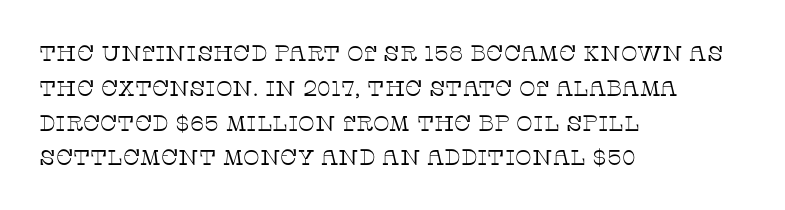
The image shows 22 px text type, upright; set left-aligned, normal line spacing (1.58x), normal letter spacing, not underlined.
